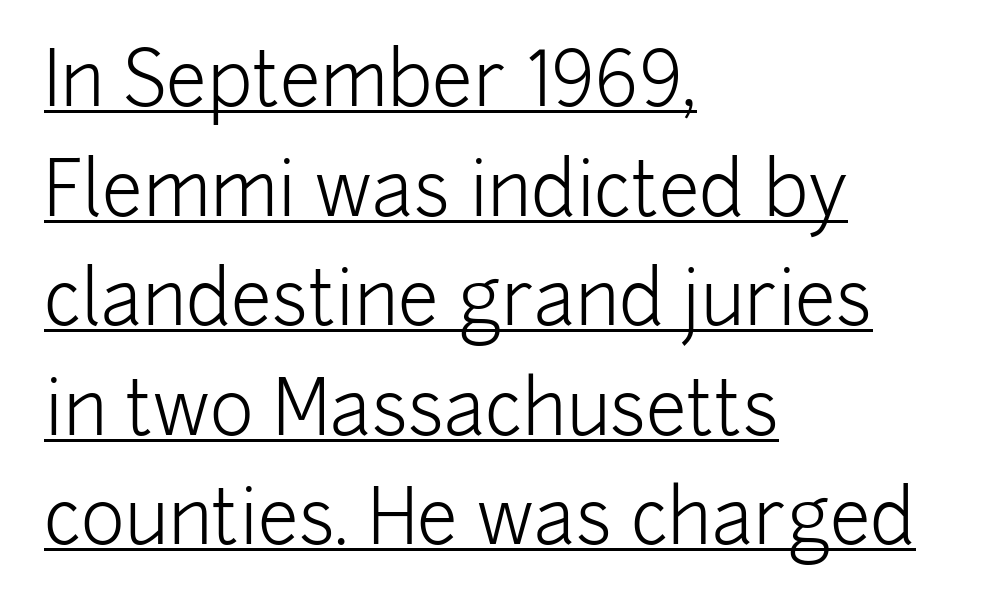
Q: Is the text bold? A: No.
Q: Is the text italic (slanted)? A: No, it is upright.
Q: Is the typeface a serif or a sans-serif typeface? A: Sans-serif.
Q: Is the text underlined? A: Yes.
Q: How is the paragraph aligned? A: Left-aligned.
Q: Is the spacing between letters normal or unusually wide? A: Normal.
Q: Is the spacing between lines tight, normal or loose? A: Normal.
Q: Width (condensed, normal, or wide)? A: Normal.
Q: Stroke contrast? A: Low.
Q: x-height? A: Medium.
Q: Monospaced? A: No.
